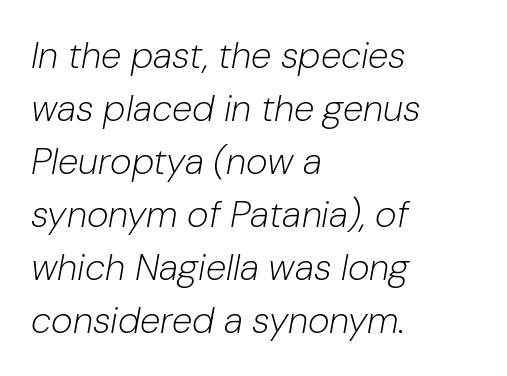
The font sits on the lighter half of the weight spectrum, regular included. Bare-footed words on every line. The lines in this sample share a left origin and differ only in where they stop. The letterforms sit shoulder to shoulder at normal distance. The rendering uses natural spacing where letterforms have individual widths. When letters slant like this, we call the style italic.
